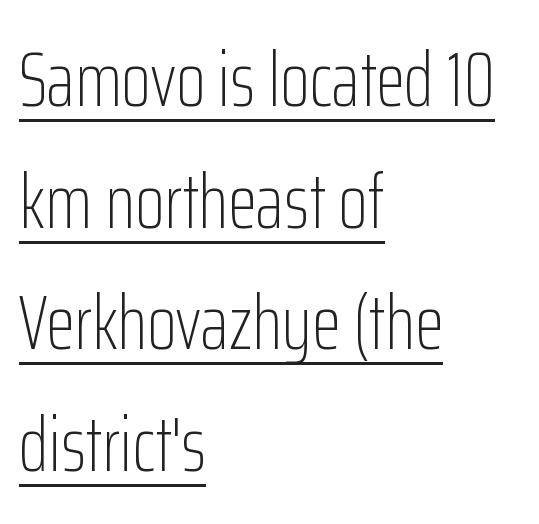
Teacher's note: observe the even left margin — that is flush-left alignment. In terms of letterspacing, this is plain default setting. These lines are rendered in a variable-pitch font. What's the leading like? Ordinary, nothing unusual. What decoration does the sample have? An underline.
